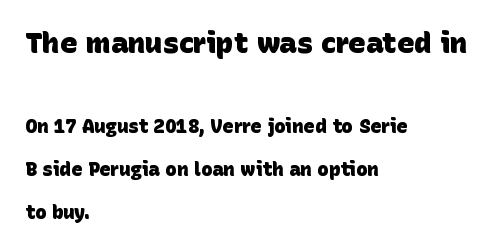
Typesetter's note — upper block bumped up in size, lower block left smaller. Loosely led — the rows are spread out. Underline: absent. You'd pick this weight for a headline — it's a proper bold. These lines stack with their left ends in a neat column.
